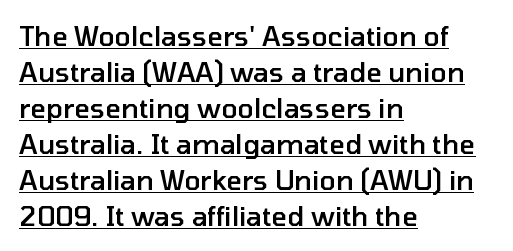
The image shows 27 px text type, upright; set left-aligned, normal line spacing (1.33x), normal letter spacing, underlined.
